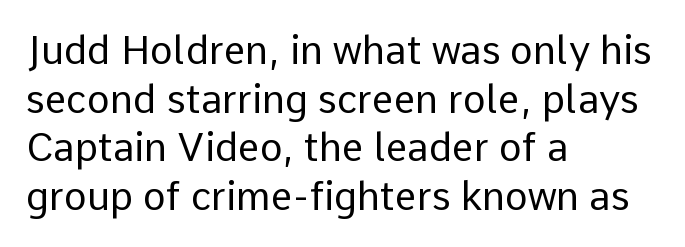
Each letter keeps its own natural width here, so spacing adapts to shape. Where is the straight margin? On the left. If you drew a line through each stem, it would be perfectly vertical. In terms of letterspacing, this is plain default setting. Bare-footed words on every line.
